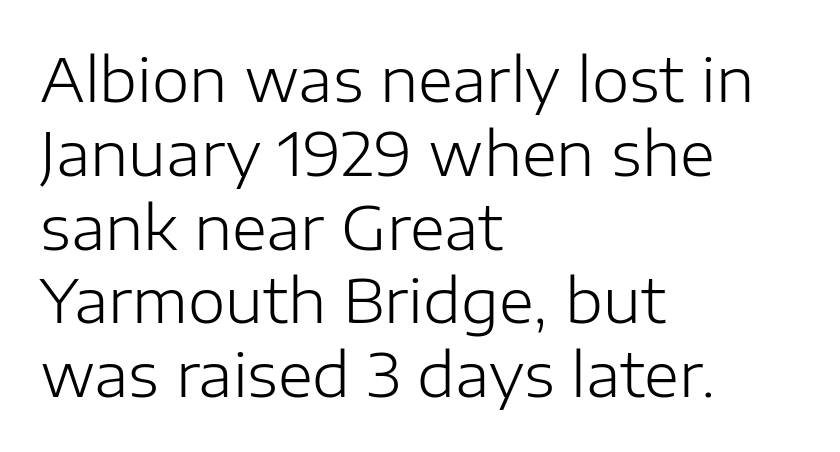
{"serif": "no", "italic": "no", "bold": "no", "weight": "light", "width": "normal", "stroke_contrast": "low", "x_height": "medium", "monospaced": "no", "underline": "no", "align": "left", "line_spacing_ratio": 1.23, "letter_spacing": "normal", "letter_spacing_em": 0.0, "glyph_px": 60}
